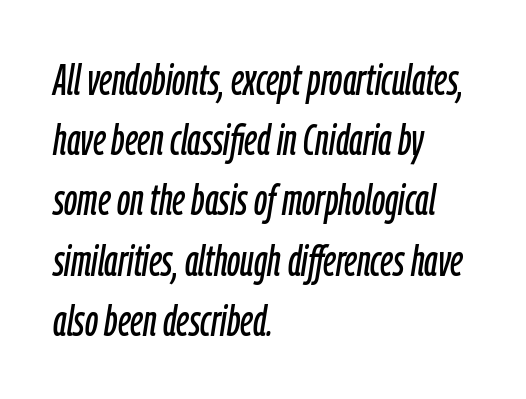
Q: Is the text italic (slanted)? A: Yes, it leans right by about 9 degrees.
Q: Is the text underlined? A: No.
Q: How is the paragraph aligned? A: Left-aligned.
Q: Is the spacing between letters normal or unusually wide? A: Normal.
Q: Is the spacing between lines tight, normal or loose? A: Normal.
Q: Width (condensed, normal, or wide)? A: Condensed.
Q: Stroke contrast? A: Low.
Q: x-height? A: Medium.
Q: Monospaced? A: No.
